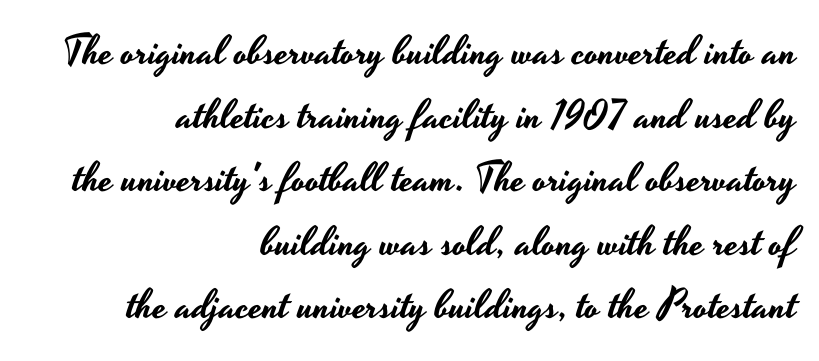
Q: Is the text italic (slanted)? A: Yes.
Q: Is the typeface a serif or a sans-serif typeface? A: Sans-serif.
Q: Is the text underlined? A: No.
Q: How is the paragraph aligned? A: Right-aligned.
Q: Is the spacing between letters normal or unusually wide? A: Normal.
Q: Is the spacing between lines tight, normal or loose? A: Normal.
Q: Width (condensed, normal, or wide)? A: Wide.
Q: Stroke contrast? A: Low.
Q: x-height? A: Small.
Q: Monospaced? A: No.
